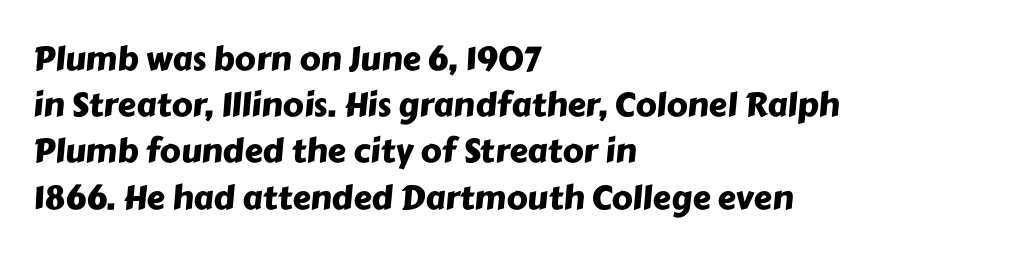
Q: Is the typeface a serif or a sans-serif typeface? A: Sans-serif.
Q: Is the text underlined? A: No.
Q: How is the paragraph aligned? A: Left-aligned.
Q: Is the spacing between letters normal or unusually wide? A: Normal.
Q: Is the spacing between lines tight, normal or loose? A: Normal.
Q: Width (condensed, normal, or wide)? A: Normal.
Q: Stroke contrast? A: Low.
Q: x-height? A: Medium.
Q: Monospaced? A: No.
